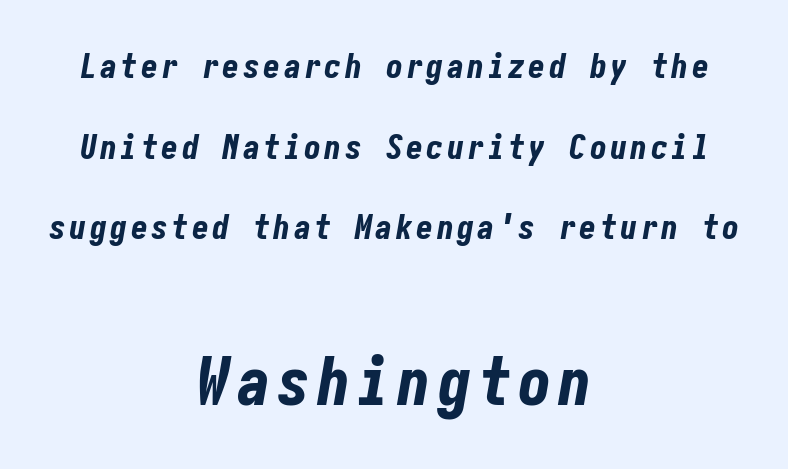
The image shows 67 px bold, condensed type, italic (leaning right); set centered, loose line spacing (2.37x), not underlined; the second (bottom) block is 1.97x larger; low stroke contrast and a medium x-height.
